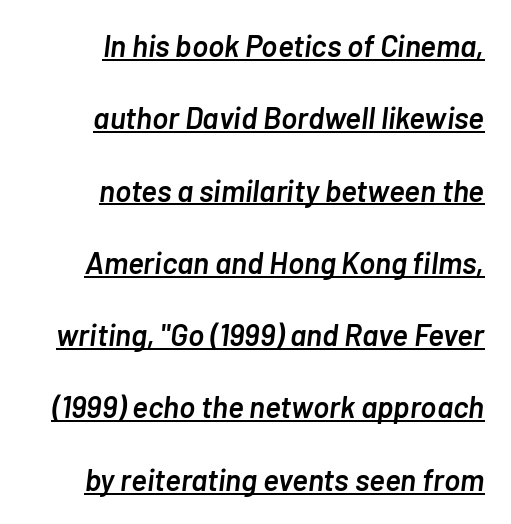
The image shows 30 px semibold type, italic (leaning right); set right-aligned, loose line spacing (2.41x), normal letter spacing, underlined; low stroke contrast and a medium x-height.
